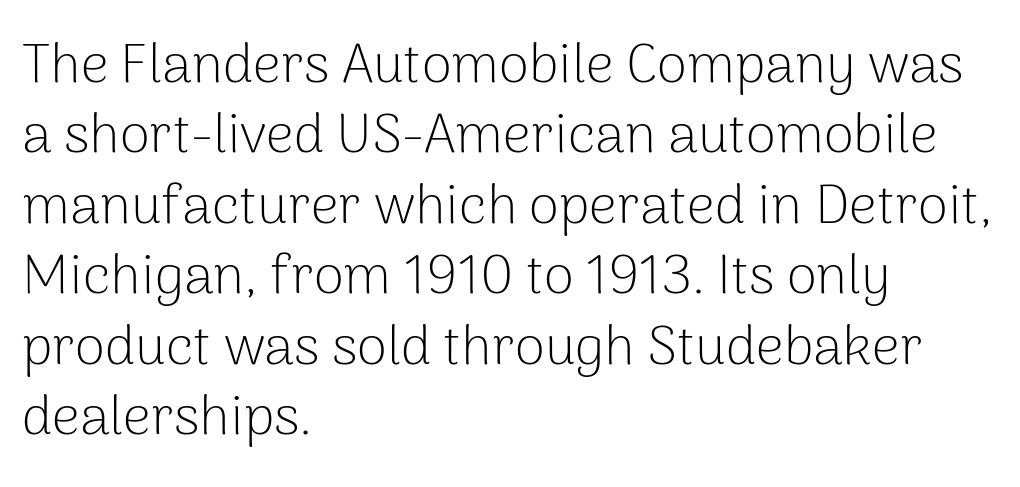
The image shows 55 px light sans-serif type, upright; set left-aligned, normal line spacing (1.28x), normal letter spacing, not underlined; low stroke contrast and a medium x-height.
